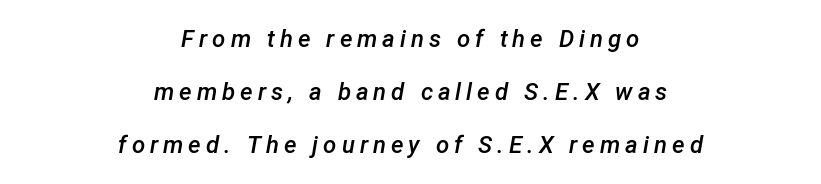
Q: Is the text bold? A: Semi-bold.
Q: Is the text italic (slanted)? A: Yes, it leans right by about 12 degrees.
Q: Is the text underlined? A: No.
Q: How is the paragraph aligned? A: Centered.
Q: Is the spacing between letters normal or unusually wide? A: Unusually wide.
Q: Is the spacing between lines tight, normal or loose? A: Loose.
